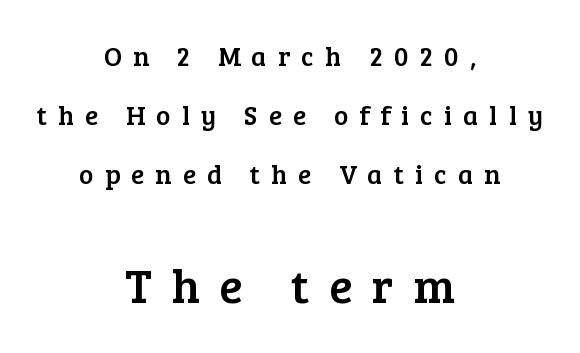
The image shows 48 px serif type, upright; set centered, loose line spacing (2.18x), unusually wide letter spacing (+0.41 em), not underlined; the second (bottom) block is 1.78x larger; low stroke contrast and a medium x-height.
